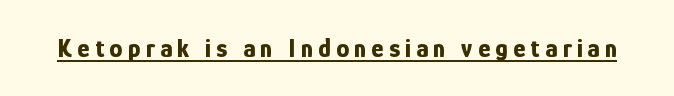
As a designer I'd log this as weight 700, bold. The axis of the letterforms is exactly vertical. The rendering inserts visible extra space after every character. The specimen includes a rule beneath the text block's lines.
